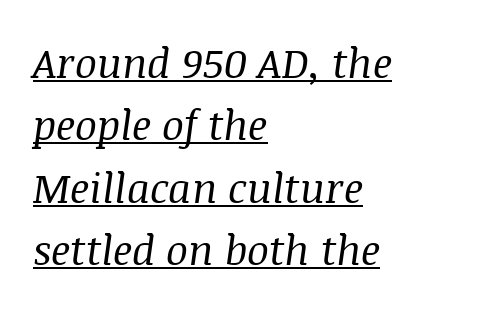
The image shows 41 px regular-weight serif type, italic (leaning right); set left-aligned, normal line spacing (1.52x), normal letter spacing, underlined; medium stroke contrast and a large x-height.
